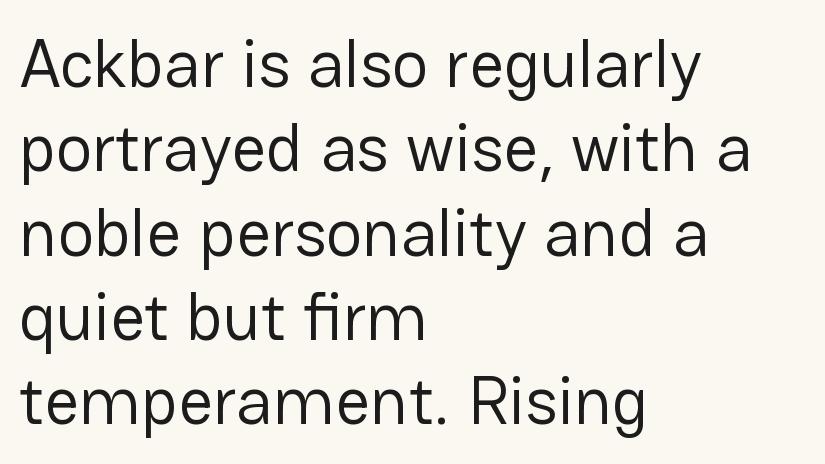
Q: Is the text bold? A: No.
Q: Is the text italic (slanted)? A: No, it is upright.
Q: Is the typeface a serif or a sans-serif typeface? A: Sans-serif.
Q: Is the text underlined? A: No.
Q: How is the paragraph aligned? A: Left-aligned.
Q: Is the spacing between letters normal or unusually wide? A: Normal.
Q: Width (condensed, normal, or wide)? A: Normal.
Q: Stroke contrast? A: Low.
Q: x-height? A: Medium.
Q: Monospaced? A: No.
